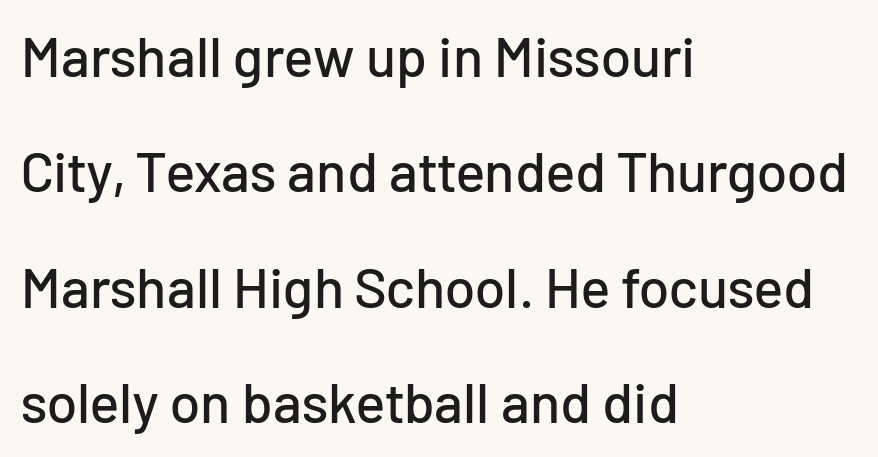
The image shows 56 px sans-serif type, upright; set left-aligned, loose line spacing (2.06x), normal letter spacing, not underlined; low stroke contrast and a medium x-height.
